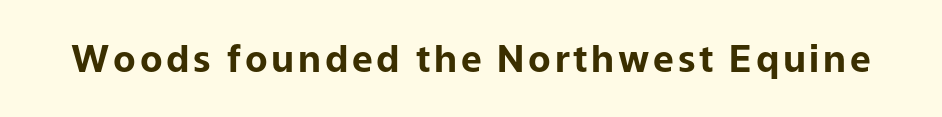
Q: Is the text bold? A: Yes.
Q: Is the text italic (slanted)? A: No, it is upright.
Q: Is the typeface a serif or a sans-serif typeface? A: Sans-serif.
Q: Is the text underlined? A: No.
Q: Width (condensed, normal, or wide)? A: Normal.
Q: Stroke contrast? A: Low.
Q: x-height? A: Medium.
Q: Monospaced? A: No.
